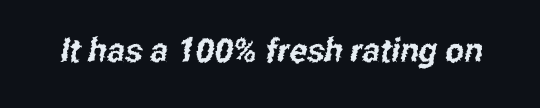
Q: Is the typeface a serif or a sans-serif typeface? A: Sans-serif.
Q: Is the text underlined? A: No.
Q: Is the spacing between letters normal or unusually wide? A: Normal.
Q: Width (condensed, normal, or wide)? A: Condensed.
Q: Stroke contrast? A: Low.
Q: x-height? A: Medium.
Q: Monospaced? A: No.
